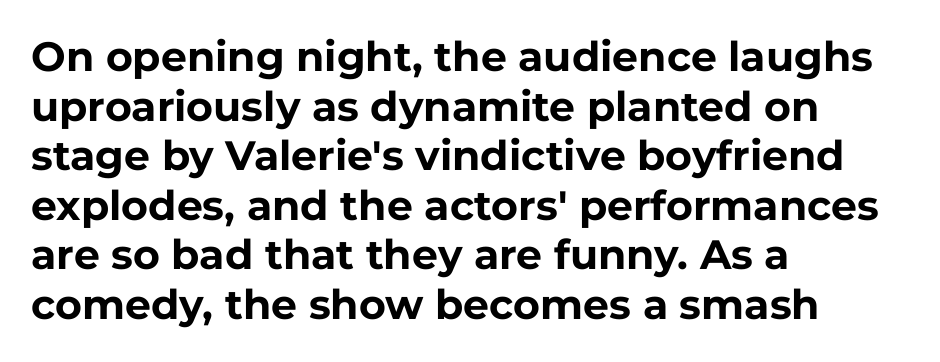
The image shows 41 px bold sans-serif type, upright; set left-aligned, line spacing 1.21x, normal letter spacing, not underlined; low stroke contrast and a medium x-height.
